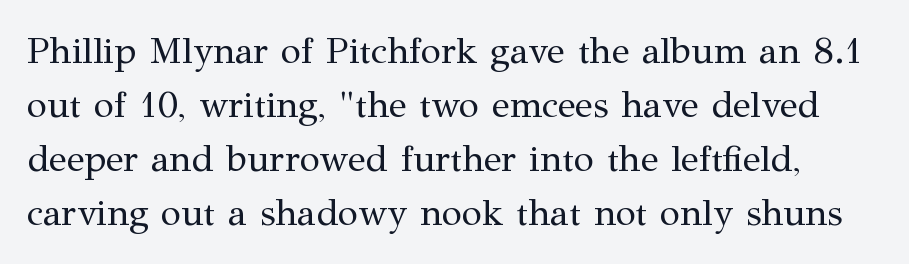
A typesetter would call this proportional, since set widths differ per character. Unmarked baselines from the first word to the last. The passage shown has conventional tracking throughout. Tall strokes in this sample are plumb rather than angled. Reading down the column, the eye jumps a familiar distance to each next line.
